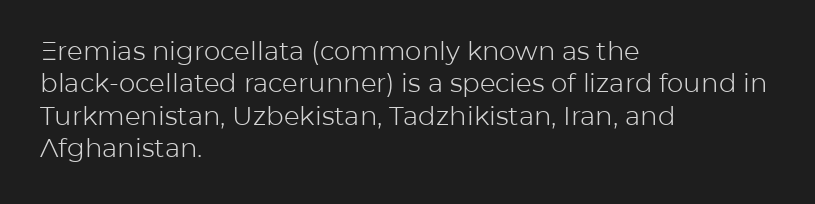
Line spacing here is normal. Nobody touched the tracking dial on this one. Quick note: underline off. Designer's note — italics off, roman on. The lines are quadded left.
